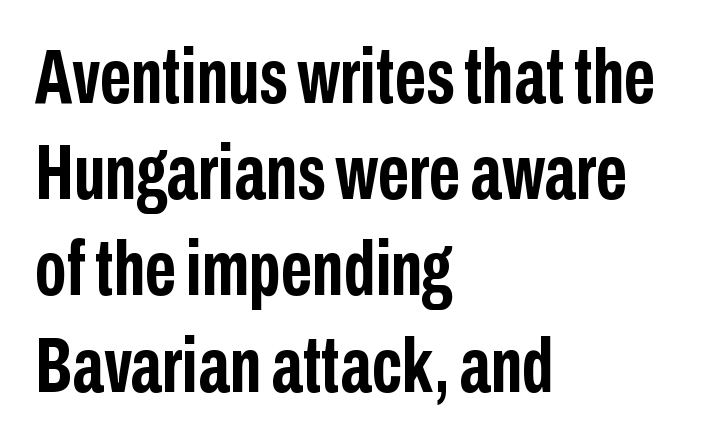
{"serif": "no", "italic": "no", "bold": "yes", "weight": "semibold", "width": "condensed", "stroke_contrast": "low", "x_height": "medium", "monospaced": "no", "underline": "no", "align": "left", "line_spacing": "normal", "line_spacing_ratio": 1.25, "letter_spacing": "normal", "letter_spacing_em": 0.0, "glyph_px": 77}
